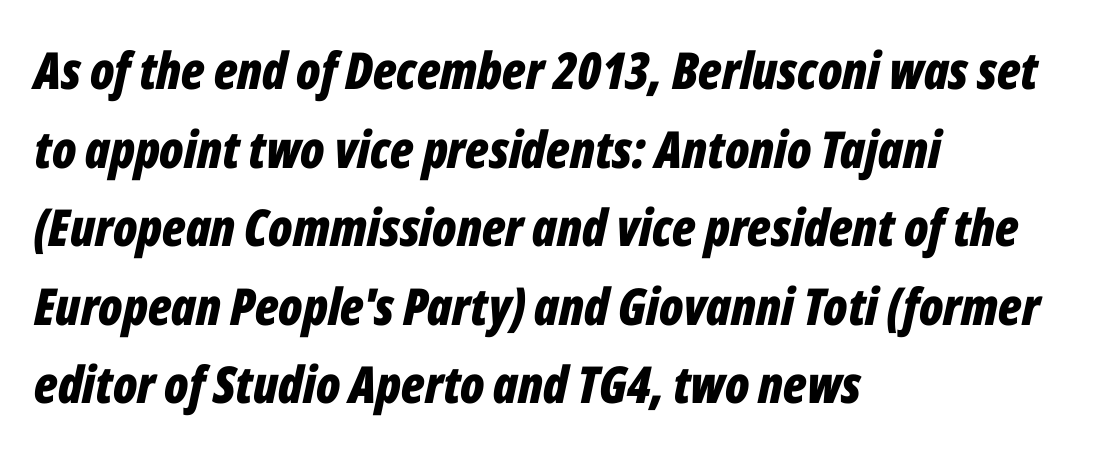
Q: Is the text bold? A: Yes.
Q: Is the text italic (slanted)? A: Yes, it leans right by about 12 degrees.
Q: Is the text underlined? A: No.
Q: How is the paragraph aligned? A: Left-aligned.
Q: Is the spacing between letters normal or unusually wide? A: Normal.
Q: Is the spacing between lines tight, normal or loose? A: Normal.
Q: Width (condensed, normal, or wide)? A: Condensed.
Q: Stroke contrast? A: Low.
Q: x-height? A: Medium.
Q: Monospaced? A: No.
